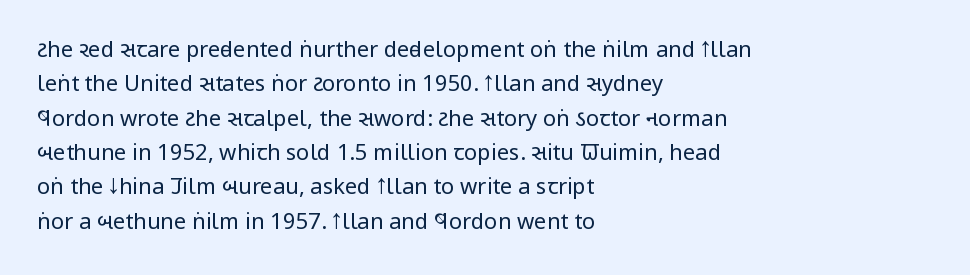
Q: Is the text bold? A: No.
Q: Is the text italic (slanted)? A: No, it is upright.
Q: Is the text underlined? A: No.
Q: How is the paragraph aligned? A: Left-aligned.
Q: Is the spacing between letters normal or unusually wide? A: Normal.
Q: Is the spacing between lines tight, normal or loose? A: Normal.
